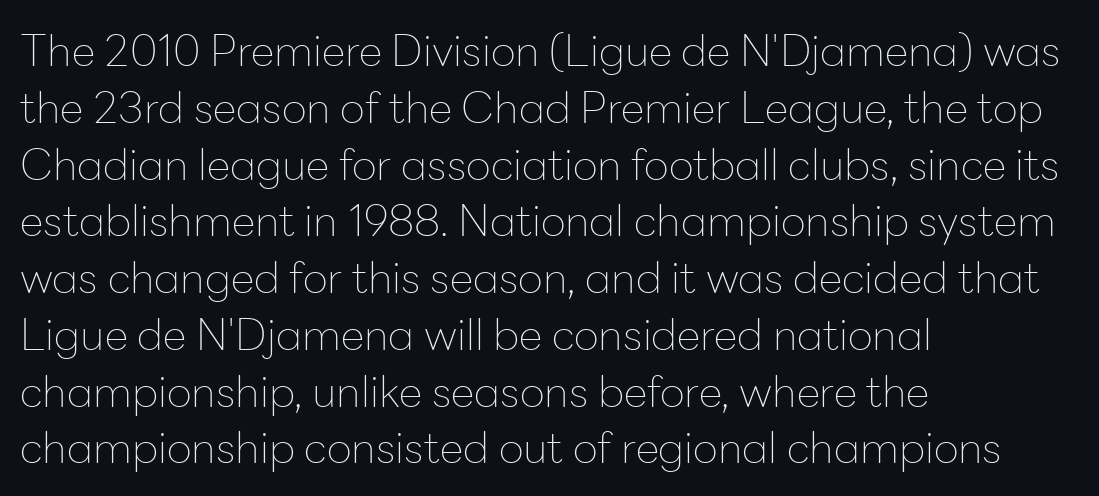
{"serif": "no", "italic": "no", "bold": "no", "weight": "thin", "width": "normal", "stroke_contrast": "low", "x_height": "medium", "monospaced": "no", "underline": "no", "align": "left", "line_spacing": "normal", "line_spacing_ratio": 1.32, "letter_spacing": "normal", "letter_spacing_em": 0.0, "glyph_px": 43}
